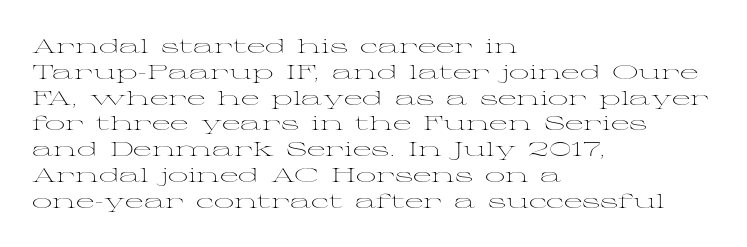
The image shows 20 px text type, upright; set left-aligned, normal line spacing (1.29x), normal letter spacing, not underlined.
